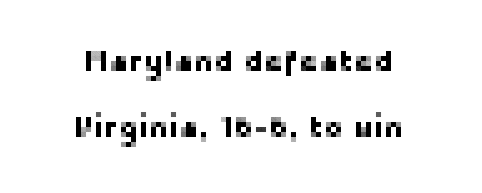
{"serif": "no", "italic": "no", "width": "normal", "stroke_contrast": "low", "x_height": "medium", "monospaced": "no", "underline": "no", "align": "center", "line_spacing": "loose", "line_spacing_ratio": 2.19, "letter_spacing": "normal", "letter_spacing_em": 0.0, "glyph_px": 30}
